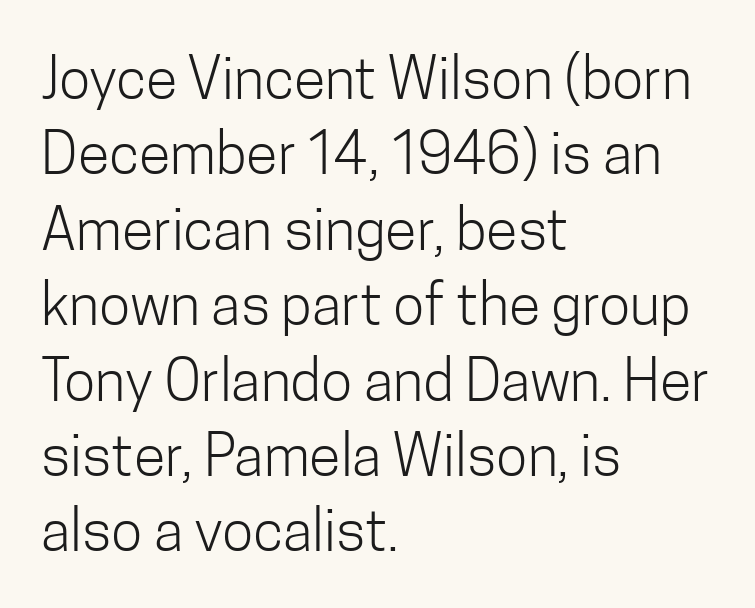
The image shows 58 px light, condensed sans-serif type, upright; set left-aligned, normal line spacing (1.3x), normal letter spacing, not underlined; low stroke contrast and a medium x-height.
